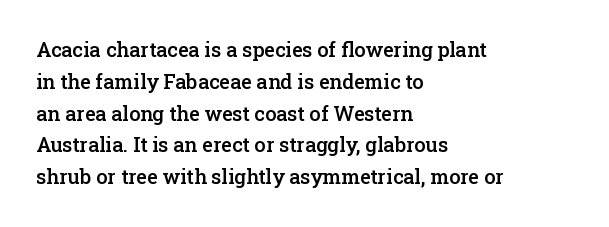
{"italic": "no", "bold": "semi", "underline": "no", "align": "left", "line_spacing": "normal", "line_spacing_ratio": 1.59, "letter_spacing": "normal", "letter_spacing_em": 0.0, "glyph_px": 20}
